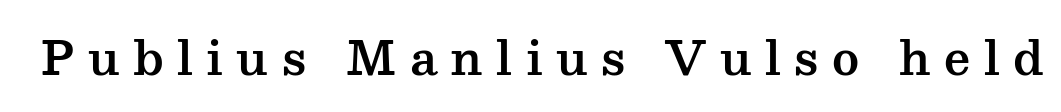
No word sits above an underline. Examine the stroke ends and you'll spot serifs. Each letter keeps its own natural width here, so spacing adapts to shape. The font's upright variant was chosen for this text. Students, note that the glyphs here are deliberately spaced far apart.
